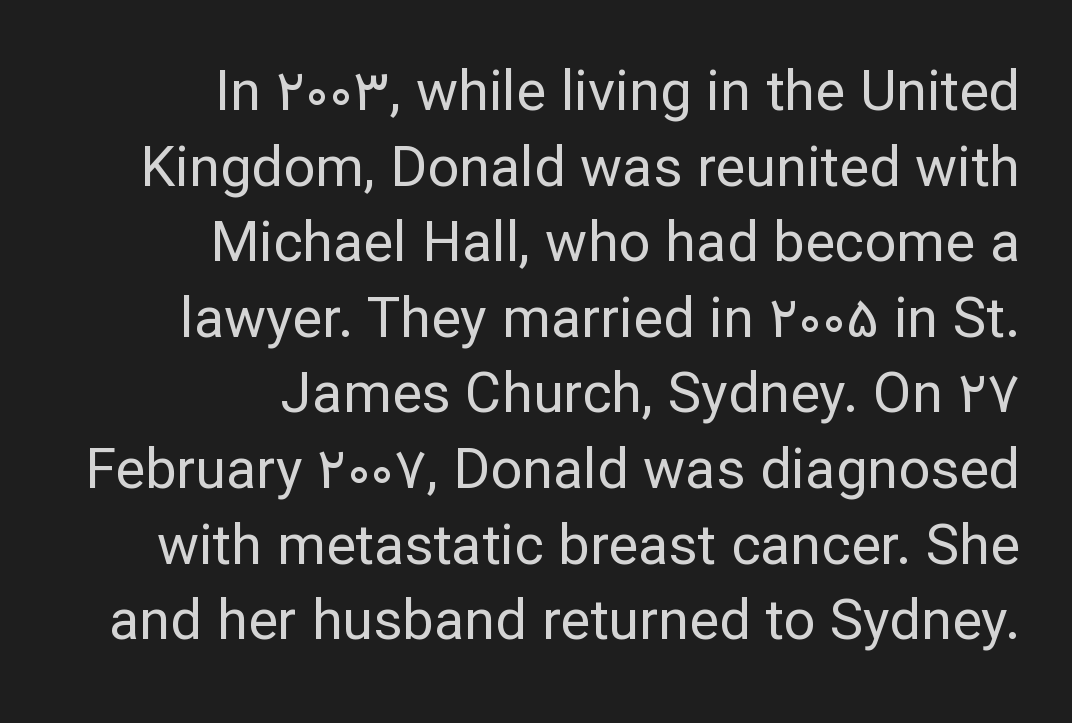
The image shows 56 px regular-weight sans-serif type, upright; set right-aligned, normal line spacing (1.35x), normal letter spacing, not underlined; low stroke contrast and a medium x-height.
